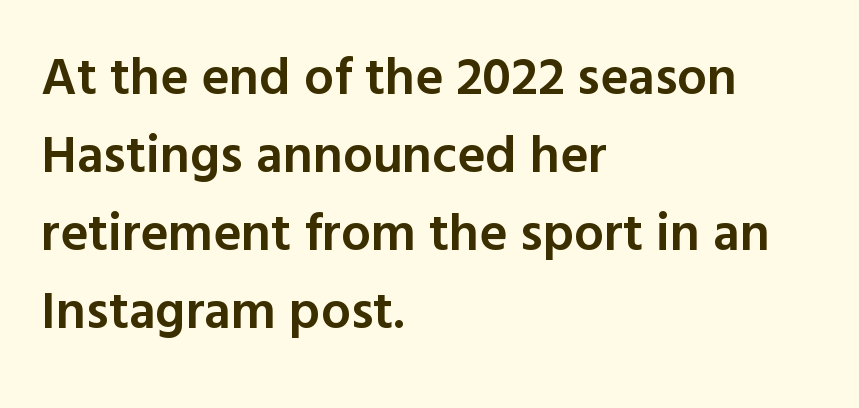
{"serif": "no", "italic": "no", "bold": "semi", "weight": "semibold", "width": "normal", "x_height": "medium", "monospaced": "no", "underline": "no", "align": "left", "line_spacing": "normal", "line_spacing_ratio": 1.47, "letter_spacing": "normal", "letter_spacing_em": 0.0, "glyph_px": 53}
